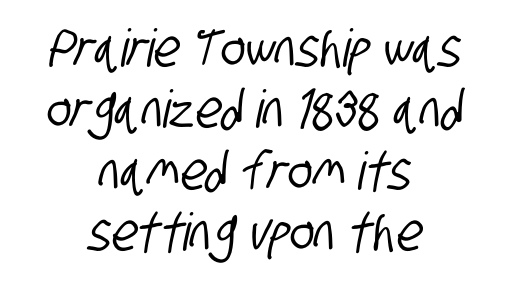
Q: Is the typeface a serif or a sans-serif typeface? A: Sans-serif.
Q: Is the text underlined? A: No.
Q: How is the paragraph aligned? A: Centered.
Q: Is the spacing between letters normal or unusually wide? A: Normal.
Q: Width (condensed, normal, or wide)? A: Condensed.
Q: Stroke contrast? A: Low.
Q: x-height? A: Large.
Q: Monospaced? A: No.
